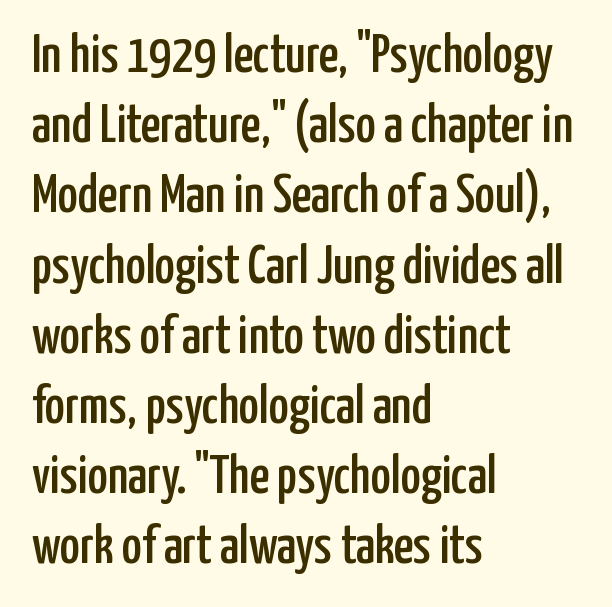
The image shows 54 px condensed sans-serif type, upright; set left-aligned, normal line spacing (1.3x), normal letter spacing, not underlined; low stroke contrast and a medium x-height.
